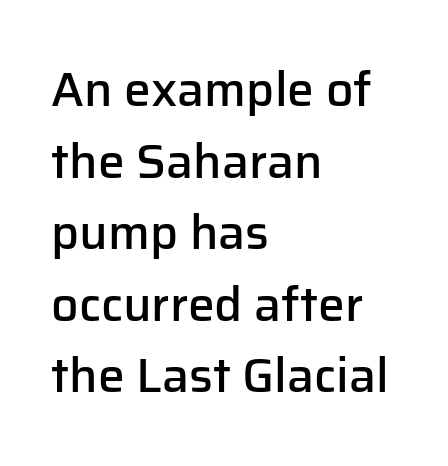
Q: Is the text bold? A: Semi-bold.
Q: Is the text italic (slanted)? A: No, it is upright.
Q: Is the typeface a serif or a sans-serif typeface? A: Sans-serif.
Q: Is the text underlined? A: No.
Q: How is the paragraph aligned? A: Left-aligned.
Q: Is the spacing between letters normal or unusually wide? A: Normal.
Q: Is the spacing between lines tight, normal or loose? A: Normal.
Q: Width (condensed, normal, or wide)? A: Normal.
Q: Stroke contrast? A: Low.
Q: x-height? A: Medium.
Q: Monospaced? A: No.
